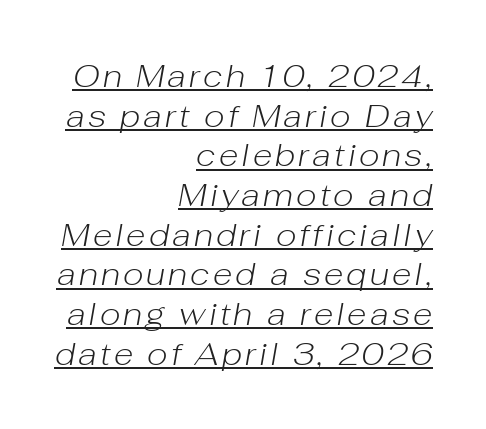
The image shows 32 px light type, italic (leaning right); set right-aligned, line spacing 1.24x, underlined; low stroke contrast and a medium x-height.
